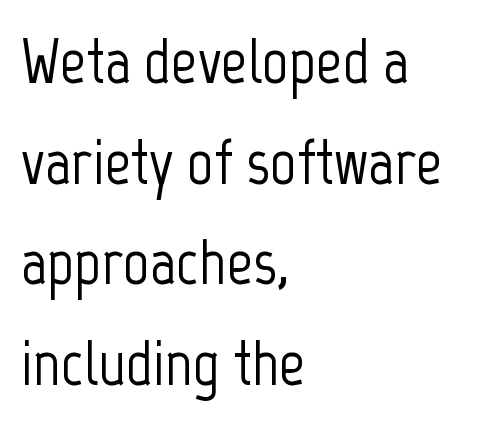
Layout note: lines flush left. Varying glyph widths throughout — classic text-font behaviour. Look at the tracking — it's just the regular setting, nothing added. Is there any slant? The stems are plumb.
